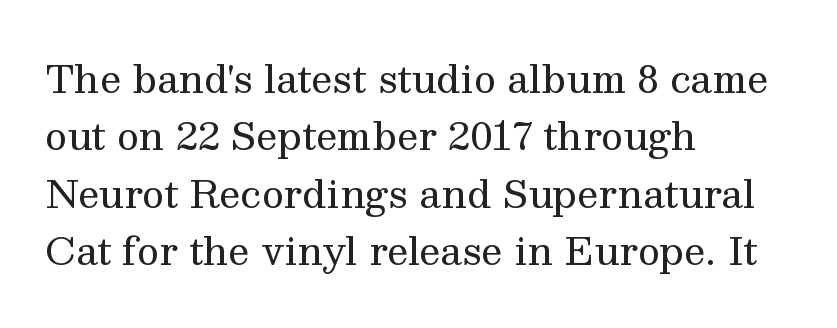
{"serif": "yes", "italic": "no", "bold": "no", "weight": "regular", "width": "normal", "stroke_contrast": "medium", "x_height": "medium", "monospaced": "no", "underline": "no", "align": "left", "line_spacing": "normal", "line_spacing_ratio": 1.51, "letter_spacing": "normal", "letter_spacing_em": 0.0, "glyph_px": 38}
